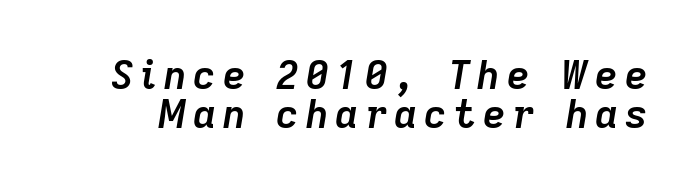
{"italic": "yes", "lean": "right", "slant_degrees": 9, "bold": "yes", "weight": "semibold", "width": "normal", "stroke_contrast": "low", "x_height": "medium", "monospaced": "no", "underline": "no", "line_spacing": "tight", "line_spacing_ratio": 1.01, "glyph_px": 39}
